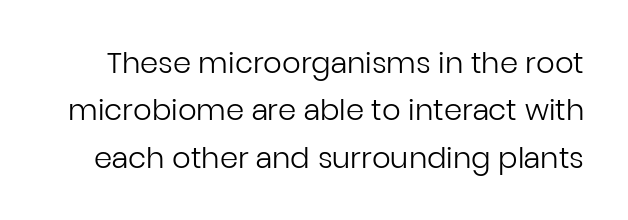
{"serif": "no", "italic": "no", "bold": "no", "weight": "regular", "width": "normal", "stroke_contrast": "low", "x_height": "medium", "monospaced": "no", "underline": "no", "line_spacing": "normal", "line_spacing_ratio": 1.63, "letter_spacing": "normal", "letter_spacing_em": 0.0, "glyph_px": 29}
